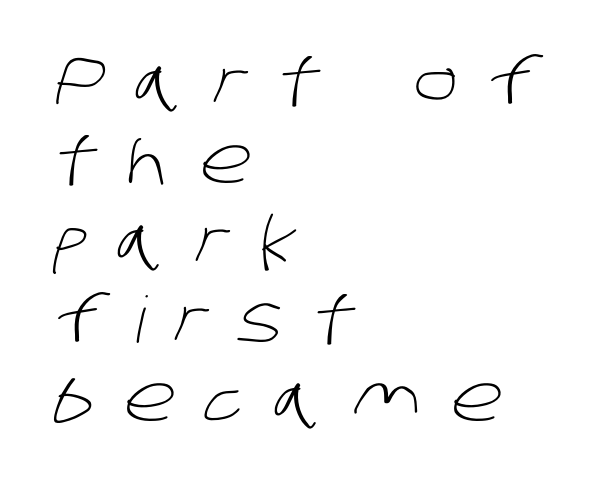
{"serif": "no", "bold": "no", "weight": "light", "width": "normal", "stroke_contrast": "low", "x_height": "large", "monospaced": "no", "underline": "no", "align": "left", "line_spacing_ratio": 1.24, "letter_spacing": "wide", "letter_spacing_em": 0.47, "glyph_px": 64}
